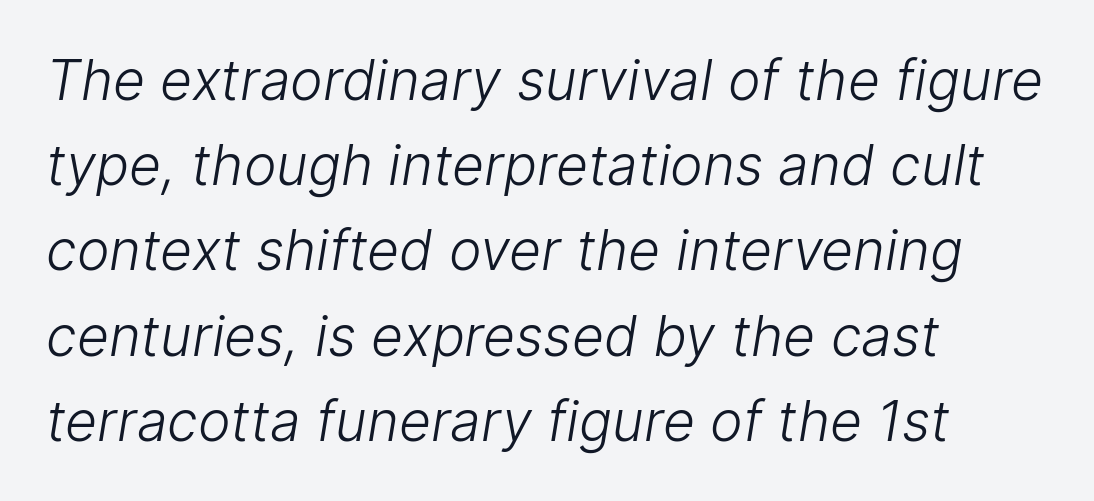
Q: Is the text bold? A: No.
Q: Is the typeface a serif or a sans-serif typeface? A: Sans-serif.
Q: Is the text underlined? A: No.
Q: How is the paragraph aligned? A: Left-aligned.
Q: Is the spacing between letters normal or unusually wide? A: Normal.
Q: Is the spacing between lines tight, normal or loose? A: Normal.
Q: Width (condensed, normal, or wide)? A: Normal.
Q: Stroke contrast? A: Low.
Q: x-height? A: Medium.
Q: Monospaced? A: No.
